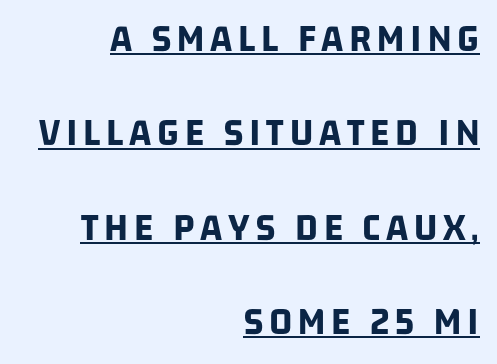
The typesetter chose a ragged-left arrangement here. Pretty heavy lettering here — definitely bold. Think of a printed novel: that variable character pitch is what you see here. Widely set lines give the paragraph a tall, airy silhouette.
